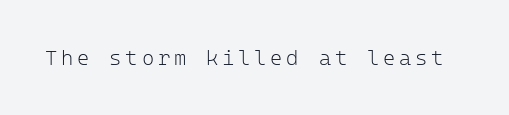
{"italic": "no", "bold": "no", "underline": "no", "glyph_px": 21}
